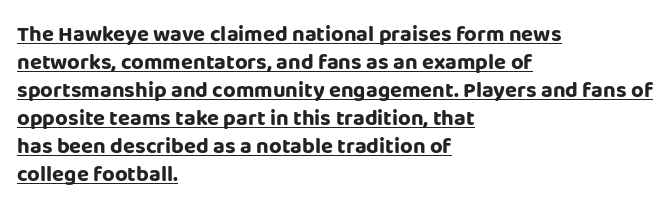
Q: Is the text bold? A: Yes.
Q: Is the text italic (slanted)? A: No, it is upright.
Q: Is the text underlined? A: Yes.
Q: How is the paragraph aligned? A: Left-aligned.
Q: Is the spacing between letters normal or unusually wide? A: Normal.
Q: Is the spacing between lines tight, normal or loose? A: Normal.
